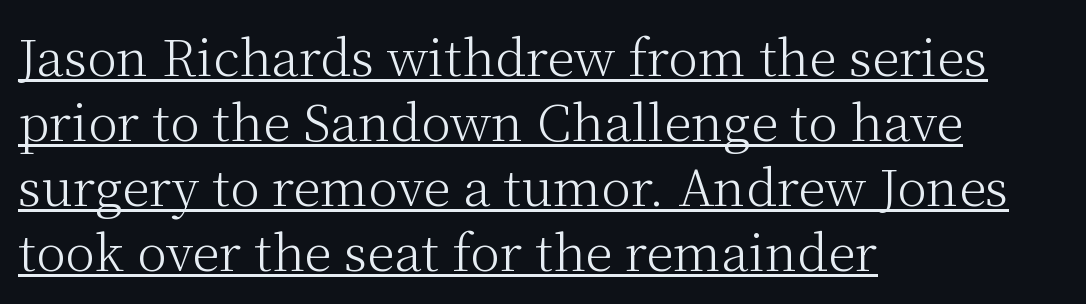
Here the designer chose a conventional face with non-uniform glyph widths. Designer's note — italics off, roman on. The lines sit at an ordinary, default distance from one another. Compared with a centered layout, this one pins lines to the left instead. The face used here is seriffed, in the tradition of book romans. Nothing heavy about these letters — not bold at all.
